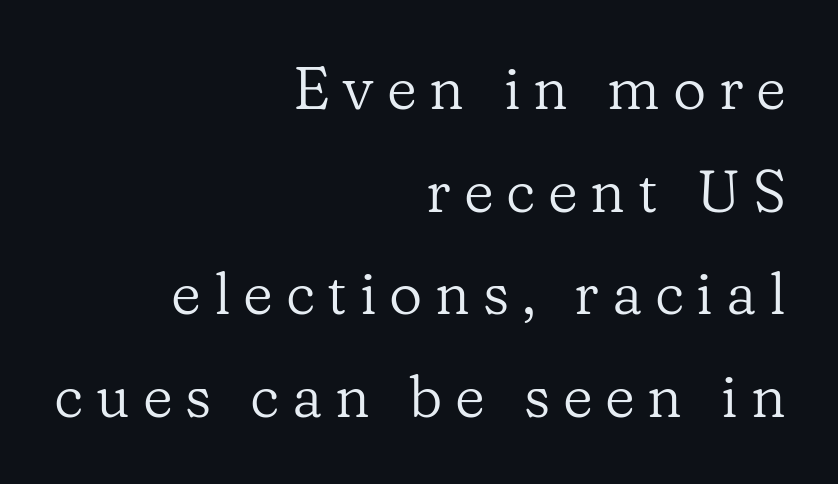
Think of a printed novel: that variable character pitch is what you see here. Stroke terminals: seriffed. You can tell it's not italic because the verticals are truly vertical. The cut favours lightness, reaching ordinary text weight at its darkest. The ragged edge is on the left, which tells us the setting is flush right. Between one letter and the next there's a generous, obvious gap.
